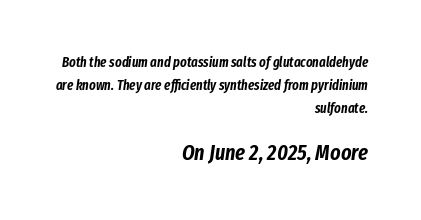
Q: Is the text italic (slanted)? A: Yes, it leans right by about 8 degrees.
Q: Is the text underlined? A: No.
Q: How is the paragraph aligned? A: Right-aligned.
Q: Is the spacing between letters normal or unusually wide? A: Normal.
Q: Is the spacing between lines tight, normal or loose? A: Normal.
Q: Which block of text is set in a larger size, the first (top) or the second (bottom)? A: The second (bottom) one.
